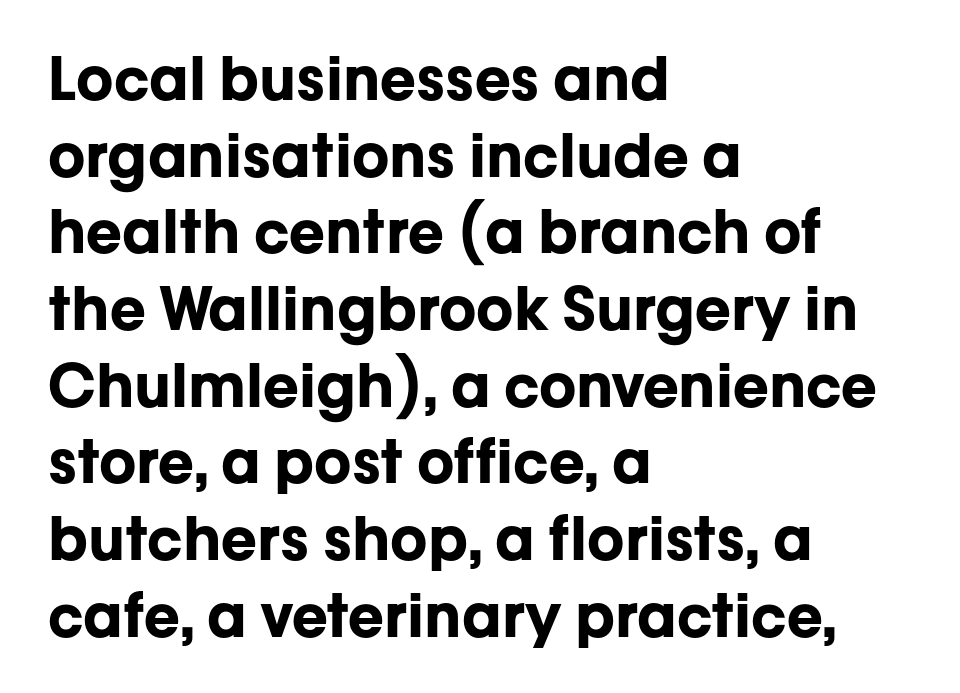
{"serif": "no", "italic": "no", "bold": "yes", "weight": "bold", "width": "normal", "stroke_contrast": "low", "x_height": "medium", "monospaced": "no", "underline": "no", "align": "left", "line_spacing": "normal", "line_spacing_ratio": 1.3, "letter_spacing": "normal", "letter_spacing_em": 0.0, "glyph_px": 59}
